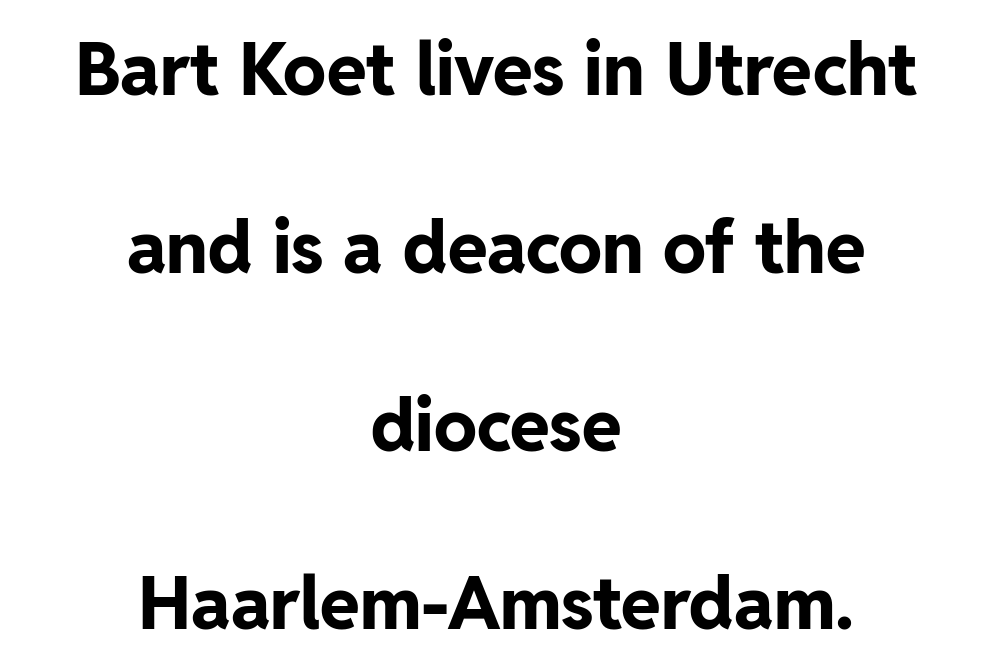
The words here are not underlined. The passage shown stacks its lines with a broad gap. Font category for this specimen: sans-serif. In terms of weight, the rendering is a true, heavy bold.
